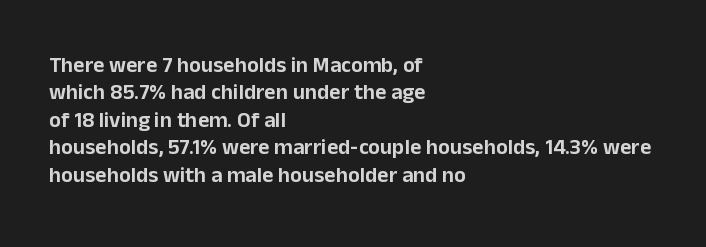
Q: Is the text italic (slanted)? A: No, it is upright.
Q: Is the text underlined? A: No.
Q: How is the paragraph aligned? A: Left-aligned.
Q: Is the spacing between letters normal or unusually wide? A: Normal.
Q: Is the spacing between lines tight, normal or loose? A: Normal.
